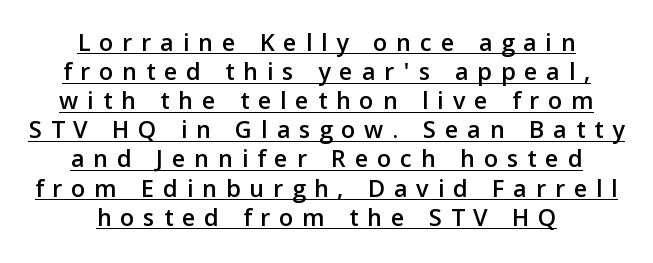
The image shows 26 px text type, upright; set centered, tight line spacing (1.12x), unusually wide letter spacing (+0.34 em), underlined.
